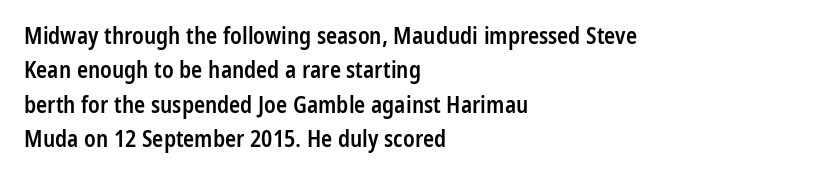
The image shows 23 px text type, upright; set left-aligned, normal line spacing (1.49x), normal letter spacing, not underlined.
